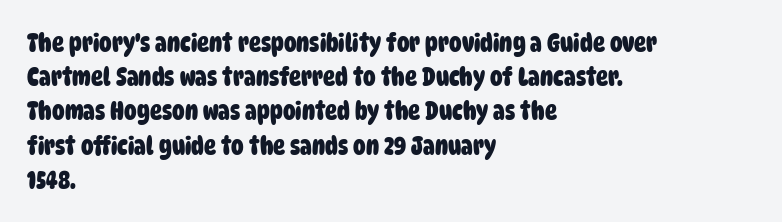
Q: Is the text bold? A: Yes.
Q: Is the text underlined? A: No.
Q: How is the paragraph aligned? A: Left-aligned.
Q: Is the spacing between letters normal or unusually wide? A: Normal.
Q: Is the spacing between lines tight, normal or loose? A: Normal.
